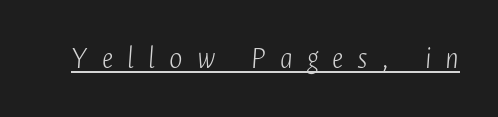
The image shows 32 px light, condensed type, italic (leaning right); set unusually wide letter spacing (+0.44 em), underlined; low stroke contrast and a medium x-height.
